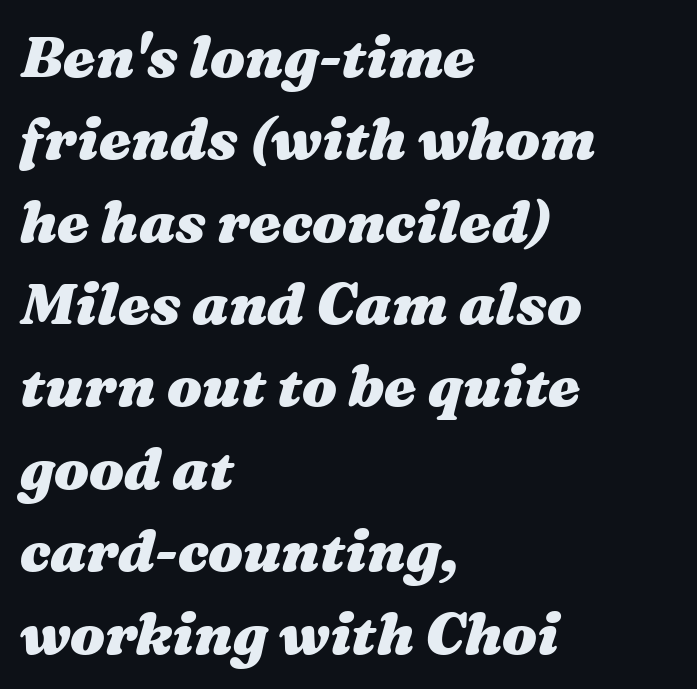
The image shows 58 px heavy, wide type, italic (leaning right); set left-aligned, normal line spacing (1.42x), normal letter spacing, not underlined; medium stroke contrast and a medium x-height.
